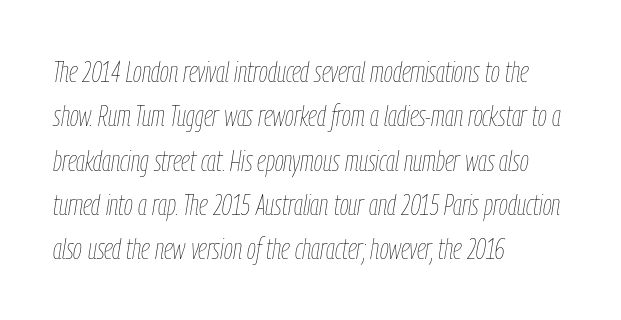
Anything drawn beneath the words? Only blank space. No extra tracking has been applied to these lines. Italic: yes, the glyphs are oblique. Left-aligned paragraph, ragged on the right. Each new line begins a customary step beneath the previous one. Each letter keeps its own natural width here, so spacing adapts to shape.
